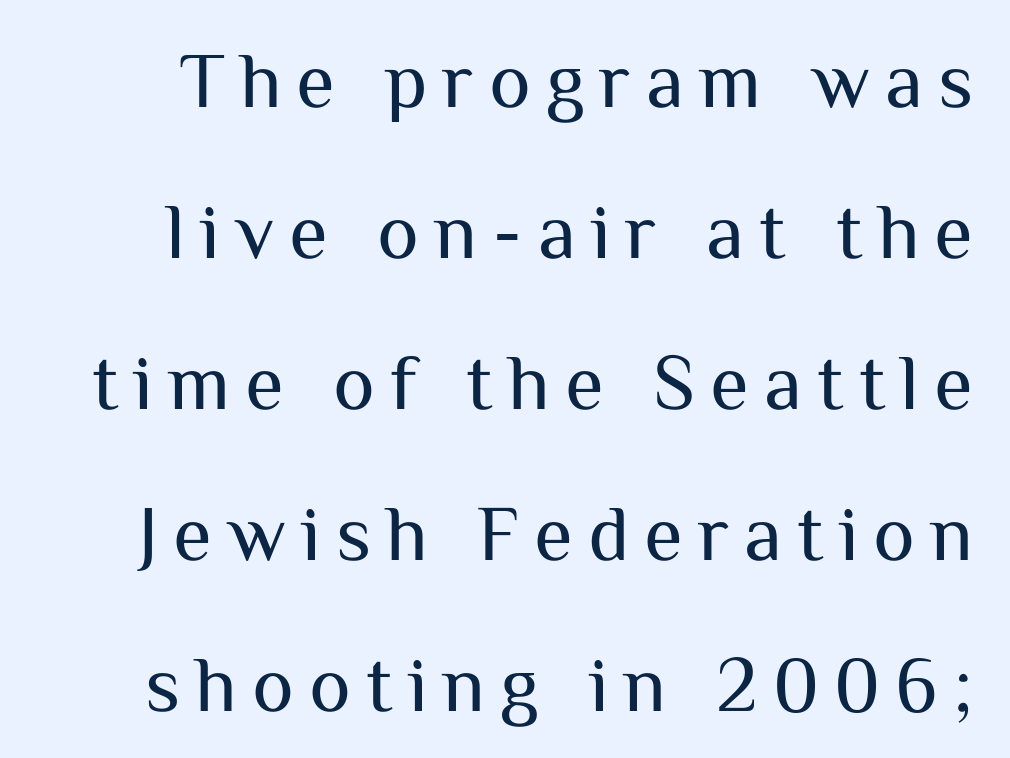
This is roman type, the default non-slanted kind. Letters have the restrained weight of plain body copy at most. These lines are rendered in a variable-pitch font. The string is rendered with underlining switched off. The designer dialed line spacing up above the default.
